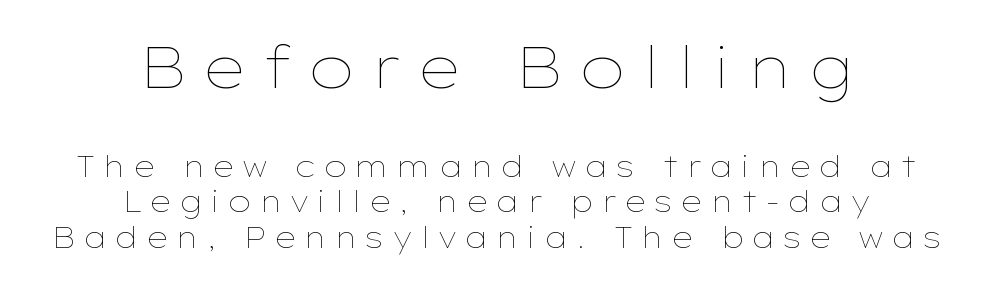
Heaviness? Minimal to ordinary, like unemphasized prose. This layout puts the oversized block above and the modest block below. Centered paragraph, ragged on both sides. Caption: expanded tracking, letters set apart. You could not count columns in this text — the font is proportionally spaced.
